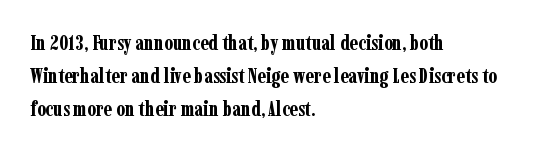
The font is running at its bold setting. Letters rest on an invisible, unmarked baseline. Students, note that the glyphs here touch the page at normal intervals. The rendering anchors every line to the left-hand side.
